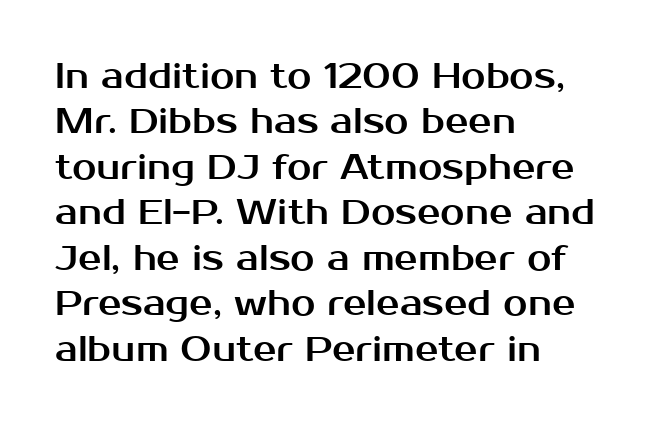
No extra tracking has been applied to these lines. A student would call this left alignment; a typographer would say flush left, rag right. Decoration check: the copy has no underline. A typesetter would call this leading conventional body-copy spacing.
